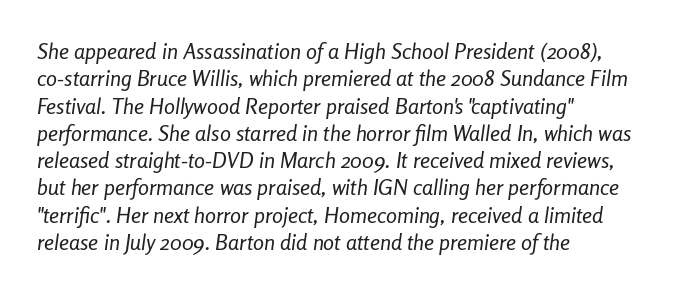
The image shows 22 px text type, italic (leaning right); set left-aligned, line spacing 1.24x, normal letter spacing, not underlined.
